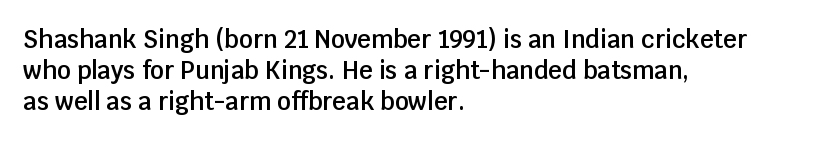
Q: Is the text bold? A: Semi-bold.
Q: Is the text italic (slanted)? A: No, it is upright.
Q: Is the text underlined? A: No.
Q: How is the paragraph aligned? A: Left-aligned.
Q: Is the spacing between letters normal or unusually wide? A: Normal.
Q: Is the spacing between lines tight, normal or loose? A: Normal.
